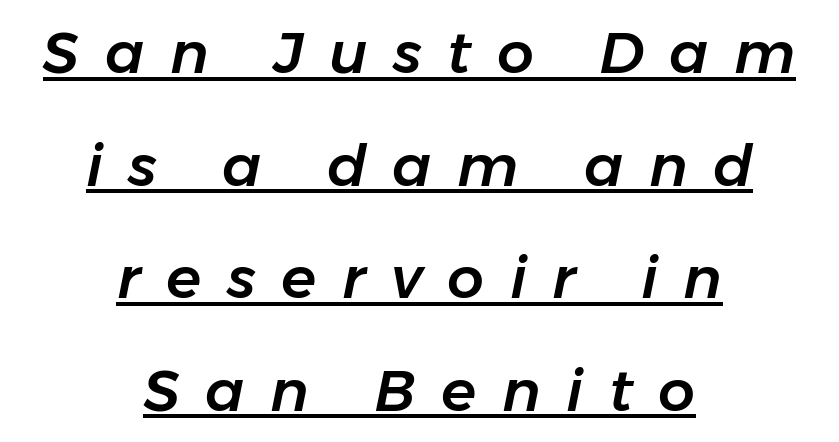
The image shows 58 px text type, italic (leaning right); set centered, loose line spacing (1.94x), unusually wide letter spacing (+0.44 em), underlined; low stroke contrast and a medium x-height.
